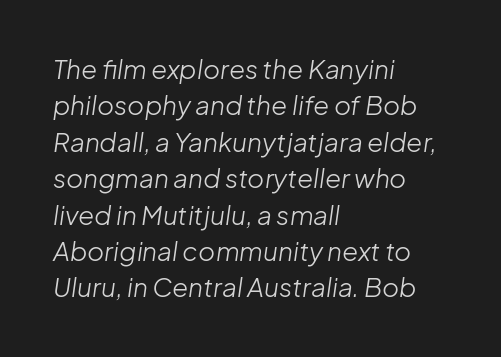
{"italic": "yes", "lean": "right", "slant_degrees": 8, "bold": "no", "underline": "no", "align": "left", "line_spacing": "normal", "line_spacing_ratio": 1.4, "letter_spacing": "normal", "letter_spacing_em": 0.0, "glyph_px": 26}
